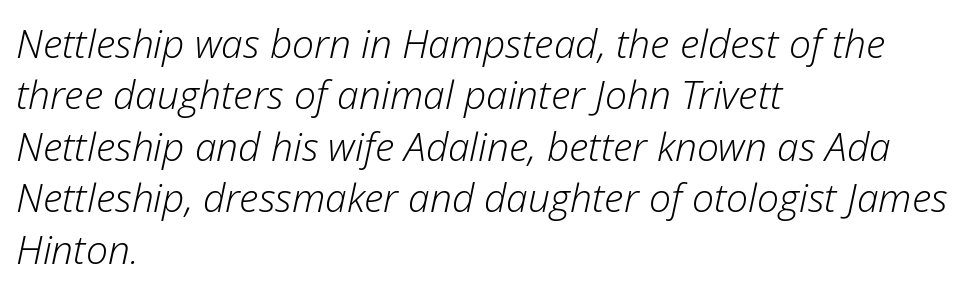
The lines are quadded left. Any mark beneath the type? The region is blank. How would I describe the line gaps? Plain and ordinary. Characters follow at the spacing the type designer built in.
